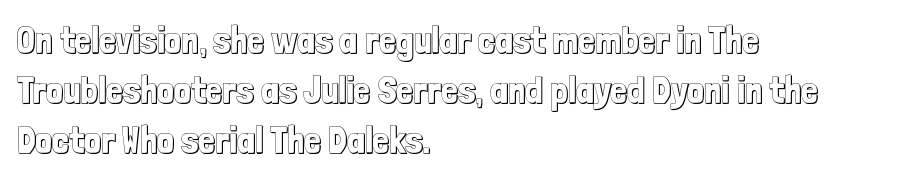
Spacing verdict: proportional, widths tailored to each character. You can tell it's not italic because the verticals are truly vertical. Casual observation: everything's shoved over to the left. Honestly, there is no underline to notice here at all. Students, observe: this is what conventionally led text looks like.
